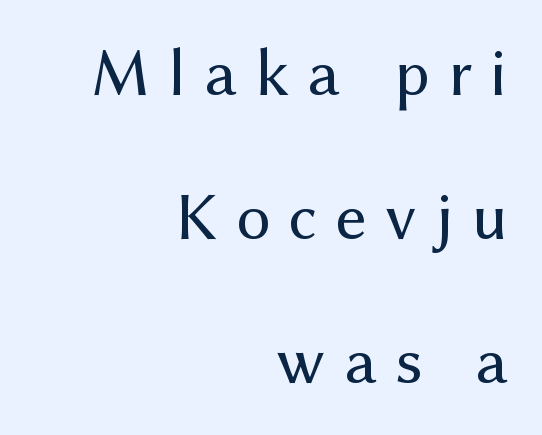
The image shows 68 px regular-weight sans-serif type, upright; set right-aligned, loose line spacing (2.12x), unusually wide letter spacing (+0.27 em), not underlined; medium stroke contrast and a medium x-height.
